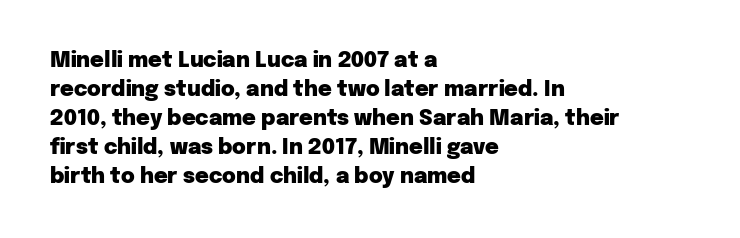
Q: Is the text bold? A: Yes.
Q: Is the text italic (slanted)? A: No, it is upright.
Q: Is the text underlined? A: No.
Q: How is the paragraph aligned? A: Left-aligned.
Q: Is the spacing between letters normal or unusually wide? A: Normal.
Q: Is the spacing between lines tight, normal or loose? A: Normal.
